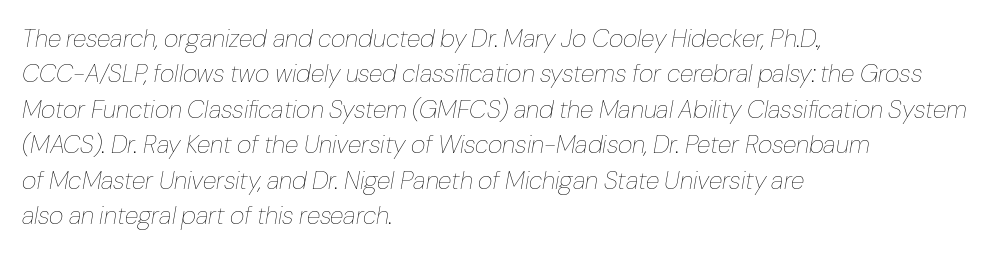
{"italic": "yes", "lean": "right", "slant_degrees": 10, "bold": "no", "underline": "no", "align": "left", "line_spacing": "normal", "line_spacing_ratio": 1.42, "letter_spacing": "normal", "letter_spacing_em": 0.0, "glyph_px": 25}
